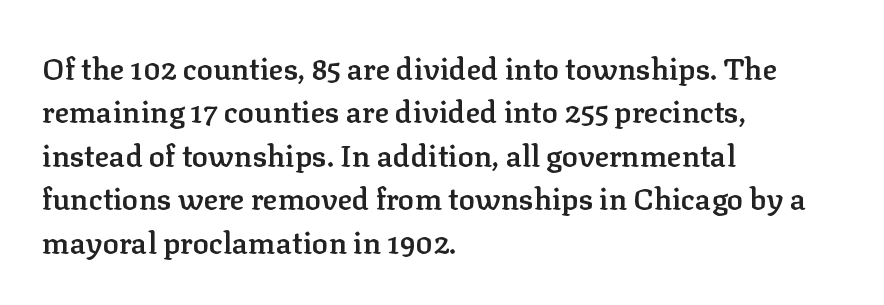
The image shows 30 px semibold serif type, upright; set left-aligned, normal line spacing (1.45x), normal letter spacing, not underlined; low stroke contrast and a medium x-height.
